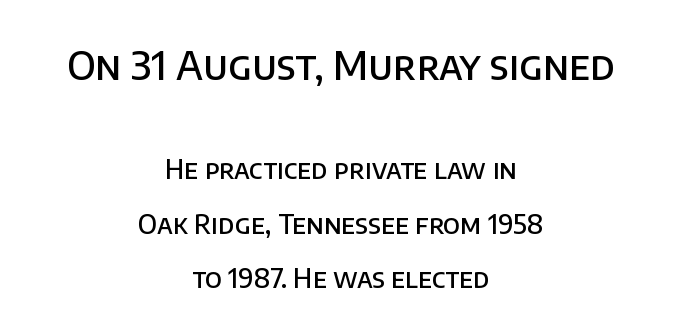
Decoration check: the copy has no underline. Bigger letters appear in the top chunk; the bottom chunk is reduced. A semibold gives these letters moderate extra thickness, short of bold. Check where the strokes stop: nothing finishes them off — pure sans.
